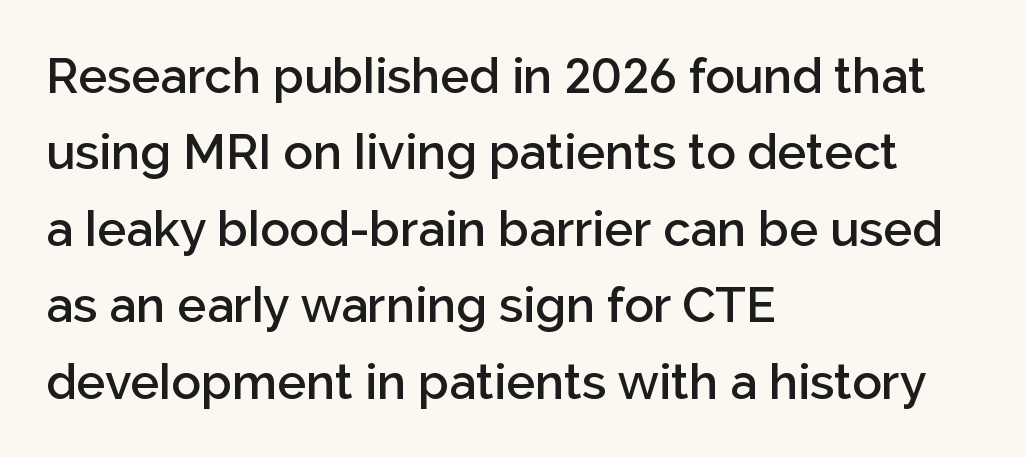
The line-height multiplier appears to be the usual default. No feet cap the strokes, marking this as sans-serif type. Compared with an ordinary text face, these strokes are moderately heavier — a semibold. Rendered with straight, roman letterforms. Typeset ragged right — the left edge is the straight one. Just letters on the line, the space beneath them empty.
